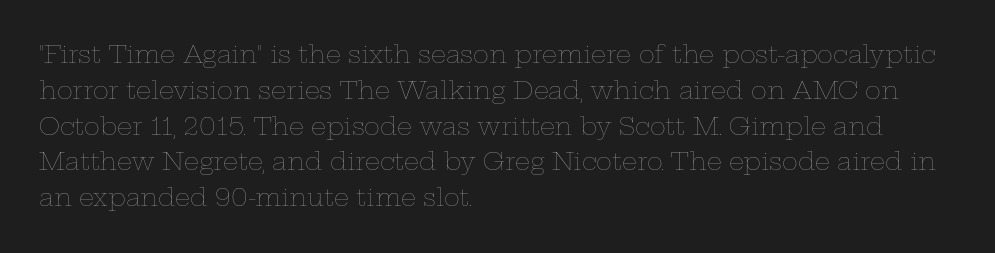
Q: Is the text bold? A: No.
Q: Is the text italic (slanted)? A: No, it is upright.
Q: Is the text underlined? A: No.
Q: How is the paragraph aligned? A: Left-aligned.
Q: Is the spacing between letters normal or unusually wide? A: Normal.
Q: Is the spacing between lines tight, normal or loose? A: Normal.
